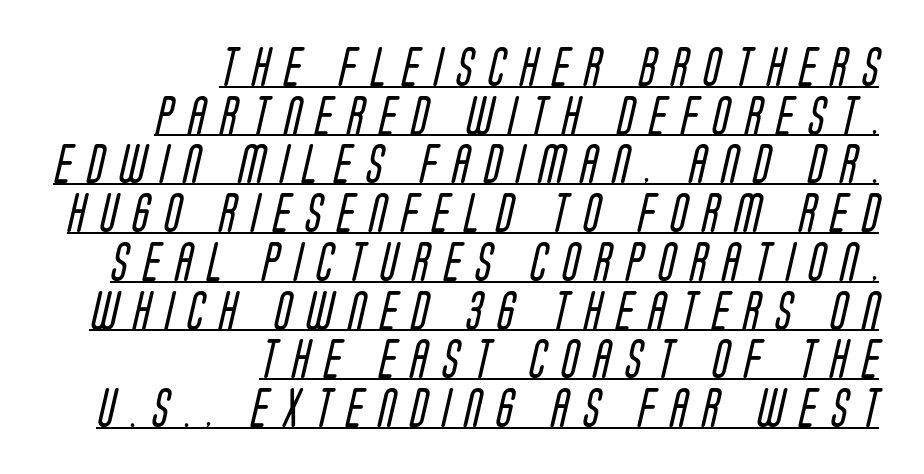
{"serif": "no", "bold": "no", "weight": "regular", "width": "condensed", "stroke_contrast": "low", "x_height": "large", "monospaced": "no", "underline": "yes", "align": "right", "line_spacing": "normal", "line_spacing_ratio": 1.25, "letter_spacing": "wide", "letter_spacing_em": 0.39, "glyph_px": 39}
